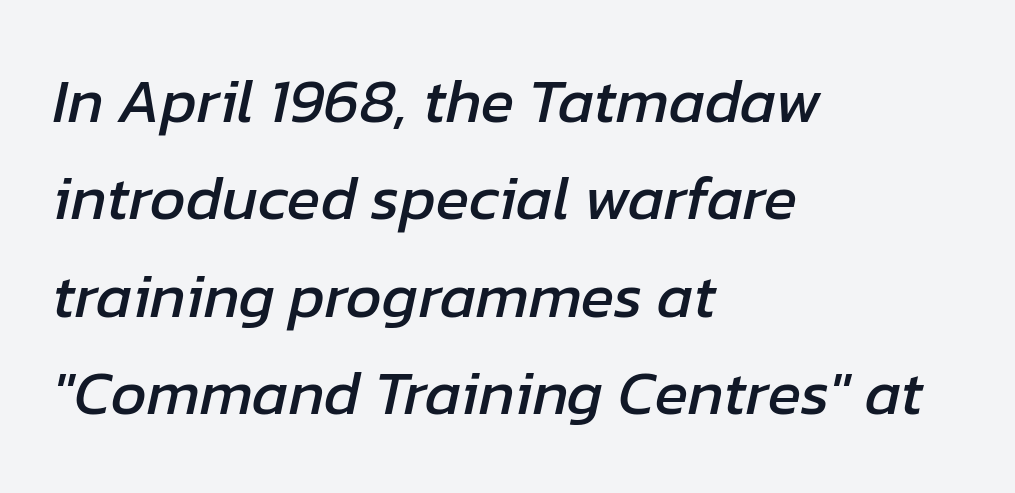
Evenly set lines give the paragraph a standard silhouette. The baseline area is clear. The passage shown leans; its letterforms are oblique. These lines are set flush left with a ragged right edge. The letterforms sit shoulder to shoulder at normal distance. Think of a printed novel: that variable character pitch is what you see here.
